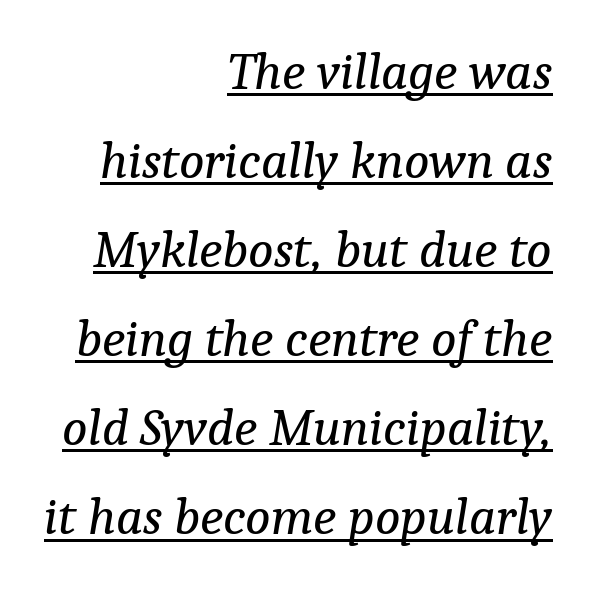
{"serif": "yes", "italic": "yes", "lean": "right", "slant_degrees": 9, "bold": "no", "weight": "regular", "width": "normal", "stroke_contrast": "low", "x_height": "medium", "monospaced": "no", "underline": "yes", "align": "right", "line_spacing": "normal", "line_spacing_ratio": 1.68, "letter_spacing": "normal", "letter_spacing_em": 0.0, "glyph_px": 53}
